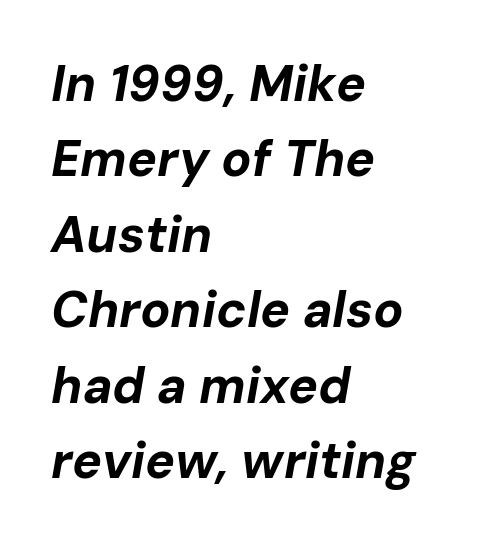
The image shows 50 px bold type, italic (leaning right); set left-aligned, normal line spacing (1.51x), normal letter spacing, not underlined; low stroke contrast and a medium x-height.
